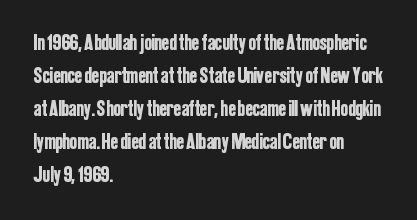
A clean baseline with only descenders dipping below it. Standard letterfit; no display-style spreading of the glyphs. Notice how descenders clear the ascenders below comfortably — that's standard leading. It's the straight-up-and-down kind of type. Does the copy run flush right? No — it runs flush left.
